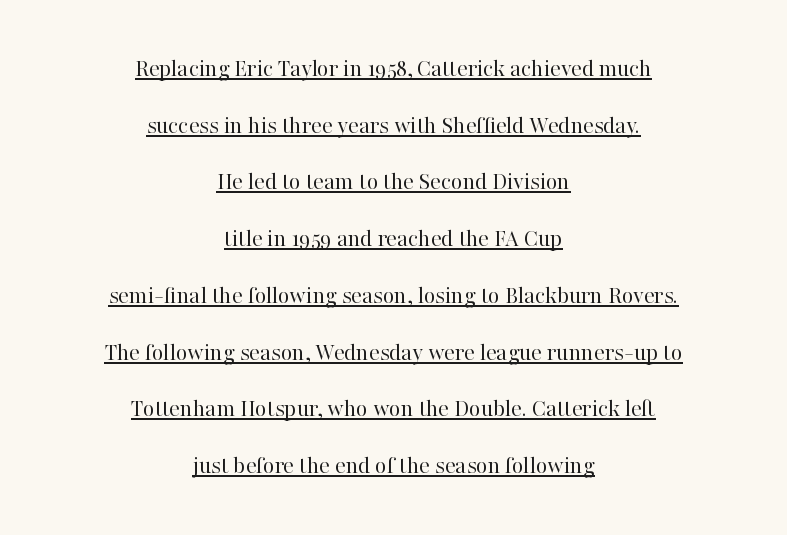
{"italic": "no", "bold": "no", "underline": "yes", "align": "center", "line_spacing": "loose", "line_spacing_ratio": 2.27, "letter_spacing": "normal", "letter_spacing_em": 0.0, "glyph_px": 25}
